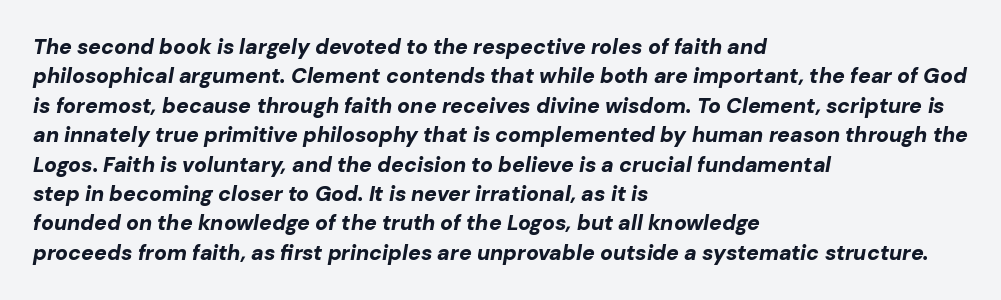
Vertical spacing — default. The words here are not underlined. The letterforms sit shoulder to shoulder at normal distance. These words are printed bold, with thick strokes throughout. Designer's note — italics engaged. A classic flush-left, rag-right setting is used for this passage.
